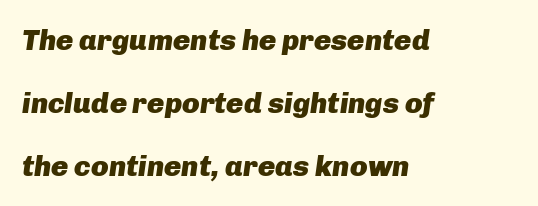
Heavy, bold letterforms. Each letter keeps its own natural width here, so spacing adapts to shape. Line beginnings align vertically; line endings do not. The face used here has a pronounced slope to its letters. Short note: letters normally spaced. Widely set lines give the paragraph a tall, airy silhouette.
